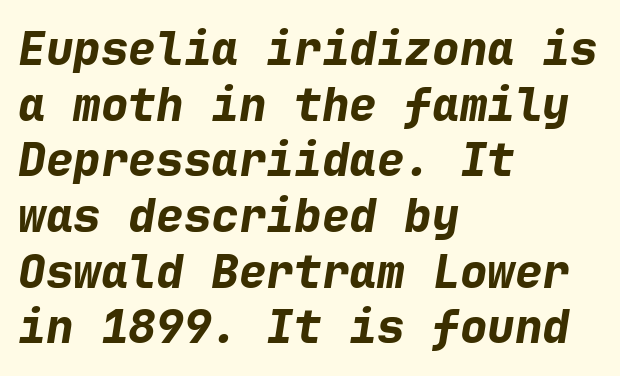
{"italic": "yes", "lean": "right", "slant_degrees": 9, "bold": "yes", "weight": "bold", "width": "normal", "stroke_contrast": "low", "x_height": "medium", "monospaced": "yes", "underline": "no", "align": "left", "line_spacing_ratio": 1.21, "letter_spacing": "normal", "letter_spacing_em": 0.0, "glyph_px": 46}
